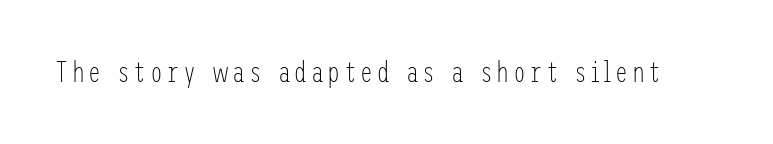
The image shows 29 px light, condensed sans-serif type, upright; set not underlined; low stroke contrast and a medium x-height.
